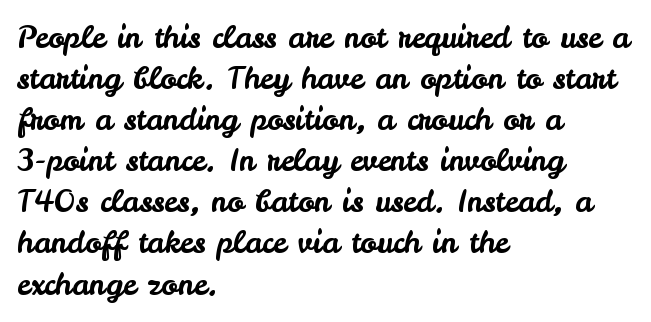
Letters rest on an invisible, unmarked baseline. Do the characters align in a grid? No, the font is proportional. Compared with typical paragraphs, the rows here are spaced about the same. The face used here is a sans, in the tradition of grotesques and geometrics.
